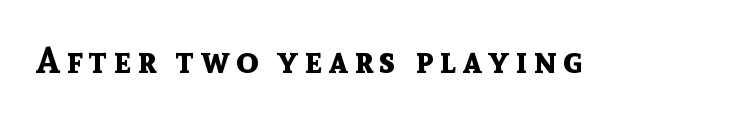
{"serif": "no", "italic": "no", "bold": "yes", "weight": "bold", "width": "normal", "x_height": "medium", "monospaced": "no", "underline": "no", "glyph_px": 36}
